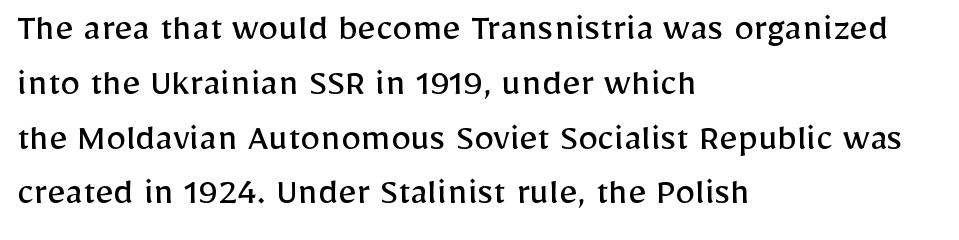
Q: Is the text bold? A: No.
Q: Is the text italic (slanted)? A: No, it is upright.
Q: Is the typeface a serif or a sans-serif typeface? A: Sans-serif.
Q: Is the text underlined? A: No.
Q: How is the paragraph aligned? A: Left-aligned.
Q: Is the spacing between letters normal or unusually wide? A: Normal.
Q: Is the spacing between lines tight, normal or loose? A: Normal.
Q: Width (condensed, normal, or wide)? A: Normal.
Q: Stroke contrast? A: Low.
Q: x-height? A: Medium.
Q: Monospaced? A: No.
